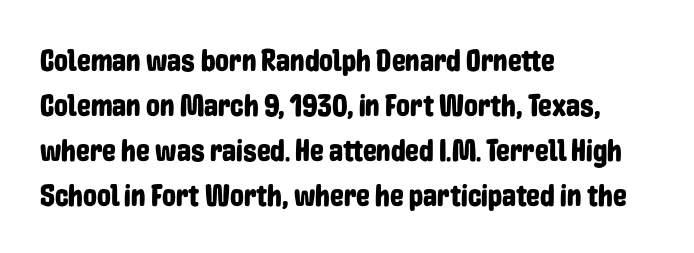
{"serif": "no", "italic": "no", "width": "condensed", "stroke_contrast": "low", "x_height": "medium", "monospaced": "no", "underline": "no", "align": "left", "line_spacing": "normal", "line_spacing_ratio": 1.45, "letter_spacing": "normal", "letter_spacing_em": 0.0, "glyph_px": 31}
